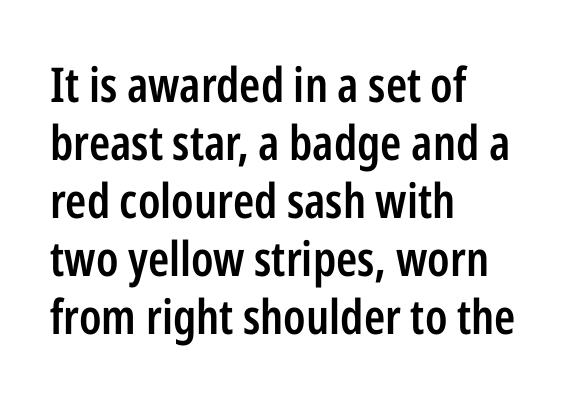
{"serif": "no", "italic": "no", "bold": "semi", "weight": "semibold", "width": "condensed", "stroke_contrast": "low", "x_height": "medium", "monospaced": "no", "underline": "no", "align": "left", "line_spacing_ratio": 1.21, "letter_spacing": "normal", "letter_spacing_em": 0.0, "glyph_px": 48}
